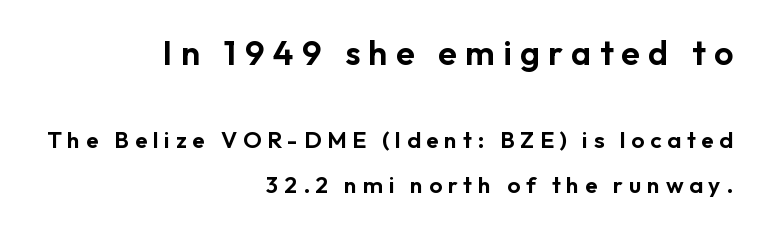
The image shows 34 px sans-serif type, upright; set right-aligned, loose line spacing (1.96x), unusually wide letter spacing (+0.25 em), not underlined; the first (top) block is 1.48x larger; low stroke contrast and a medium x-height.
